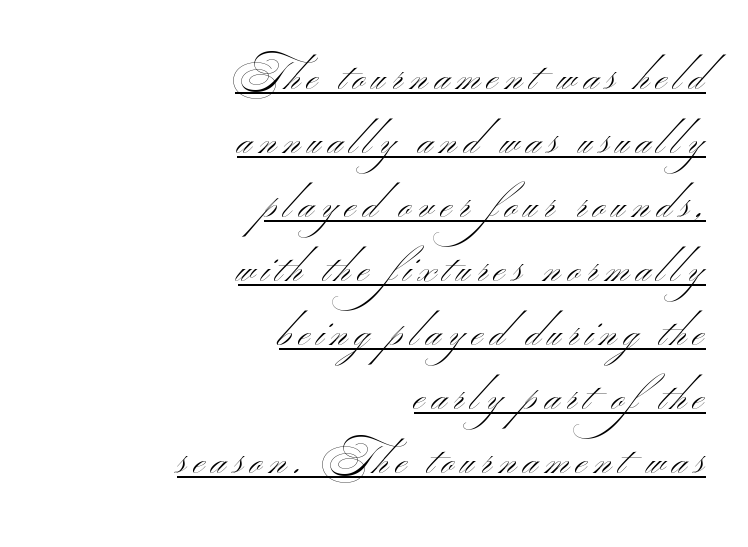
{"serif": "no", "bold": "no", "weight": "light", "width": "wide", "stroke_contrast": "medium", "x_height": "small", "monospaced": "no", "underline": "yes", "align": "right", "line_spacing": "normal", "line_spacing_ratio": 1.6, "glyph_px": 40}
